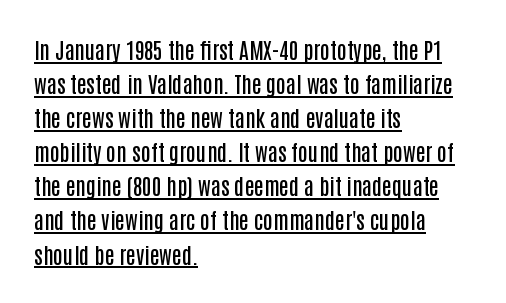
The image shows 22 px text type, upright; set left-aligned, normal line spacing (1.55x), normal letter spacing, underlined.
